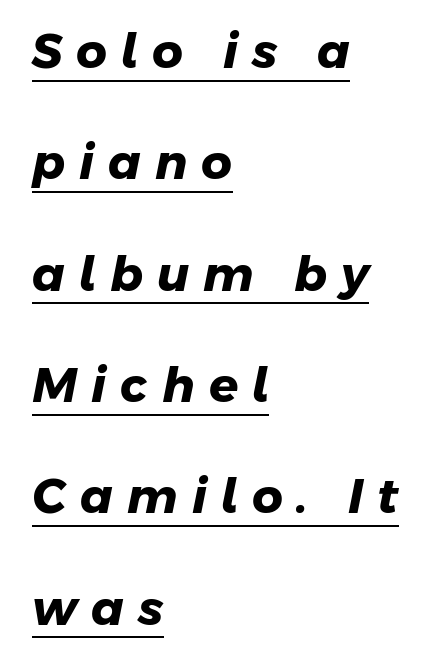
{"serif": "no", "bold": "yes", "weight": "heavy", "width": "normal", "stroke_contrast": "low", "x_height": "medium", "monospaced": "no", "underline": "yes", "align": "left", "line_spacing": "loose", "line_spacing_ratio": 2.32, "letter_spacing": "wide", "letter_spacing_em": 0.29, "glyph_px": 48}
